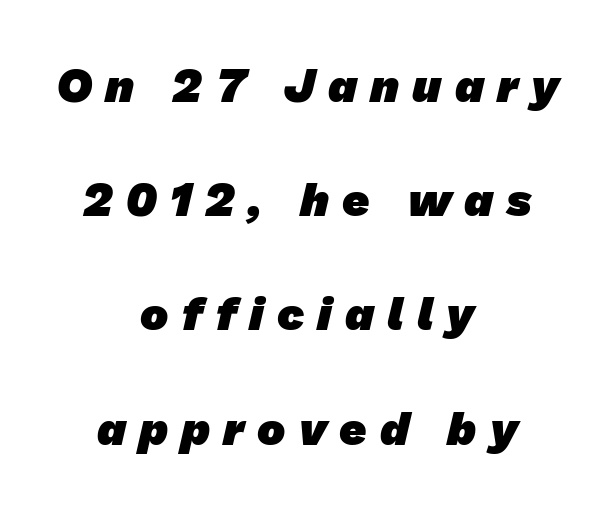
Q: Is the text bold? A: Yes.
Q: Is the typeface a serif or a sans-serif typeface? A: Sans-serif.
Q: Is the text underlined? A: No.
Q: How is the paragraph aligned? A: Centered.
Q: Is the spacing between letters normal or unusually wide? A: Unusually wide.
Q: Is the spacing between lines tight, normal or loose? A: Loose.
Q: Width (condensed, normal, or wide)? A: Normal.
Q: Stroke contrast? A: Low.
Q: x-height? A: Medium.
Q: Monospaced? A: No.
